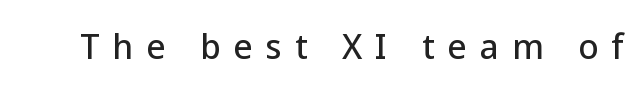
Any mark beneath the type? The region is blank. The letters are spread apart with noticeably loose tracking. Character widths vary here, with narrow letters taking less room than wide ones. Note: no serifs on the glyphs.
